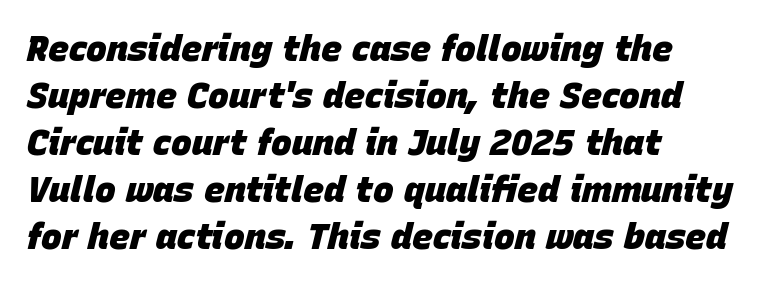
The specimen reads as italic at a glance. This rendering leaves character spacing at its baseline value. The strip under each line holds only bare page. The paragraph has a hard left edge and a soft right edge.
